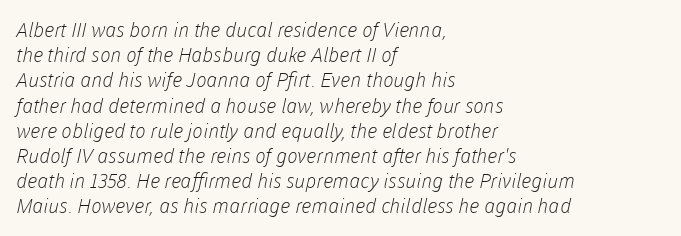
{"bold": "no", "underline": "no", "align": "left", "line_spacing": "normal", "line_spacing_ratio": 1.26, "letter_spacing": "normal", "letter_spacing_em": 0.0, "glyph_px": 20}
